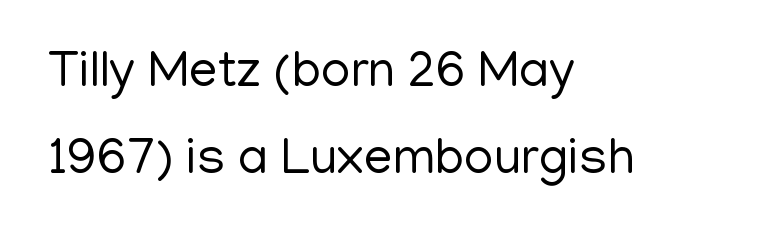
Vertical stems look standard width or narrower in stroke. The letters stand straight up with perfectly vertical stems. A sans-serif font was chosen for this passage. The area under the type is left untouched. Casual observation: everything's shoved over to the left. Each letter keeps its own natural width here, so spacing adapts to shape.
